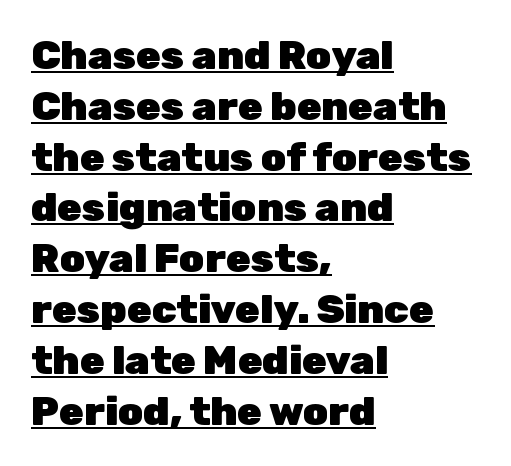
{"serif": "no", "italic": "no", "bold": "yes", "weight": "heavy", "width": "normal", "stroke_contrast": "low", "x_height": "medium", "monospaced": "no", "underline": "yes", "align": "left", "line_spacing": "normal", "line_spacing_ratio": 1.27, "letter_spacing": "normal", "letter_spacing_em": 0.0, "glyph_px": 40}
